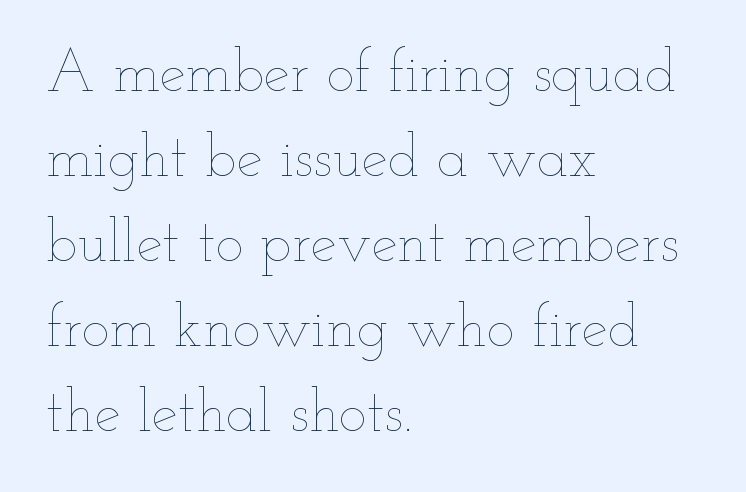
Q: Is the text bold? A: No.
Q: Is the text italic (slanted)? A: No, it is upright.
Q: Is the text underlined? A: No.
Q: How is the paragraph aligned? A: Left-aligned.
Q: Is the spacing between letters normal or unusually wide? A: Normal.
Q: Is the spacing between lines tight, normal or loose? A: Normal.
Q: Width (condensed, normal, or wide)? A: Wide.
Q: Stroke contrast? A: Low.
Q: x-height? A: Small.
Q: Monospaced? A: No.
